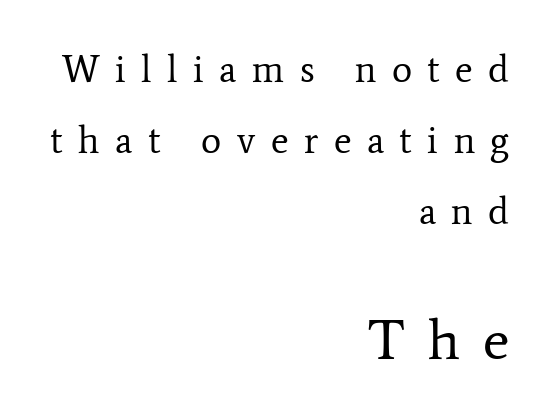
{"serif": "yes", "italic": "no", "bold": "no", "weight": "regular", "width": "normal", "stroke_contrast": "low", "x_height": "medium", "monospaced": "no", "underline": "no", "align": "right", "line_spacing_ratio": 1.87, "letter_spacing": "wide", "letter_spacing_em": 0.41, "larger_block": "second", "size_ratio": 1.5, "glyph_px": 57}
